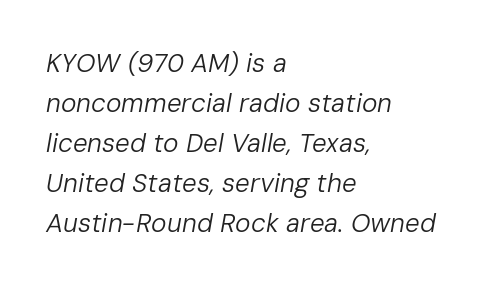
Q: Is the text bold? A: No.
Q: Is the text italic (slanted)? A: Yes, it leans right by about 10 degrees.
Q: Is the text underlined? A: No.
Q: How is the paragraph aligned? A: Left-aligned.
Q: Is the spacing between letters normal or unusually wide? A: Normal.
Q: Is the spacing between lines tight, normal or loose? A: Normal.
